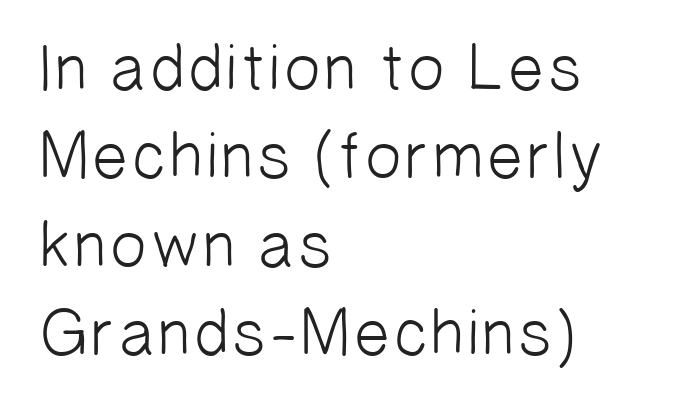
{"serif": "no", "bold": "no", "weight": "light", "width": "normal", "stroke_contrast": "low", "x_height": "medium", "monospaced": "no", "underline": "no", "align": "left", "line_spacing": "normal", "line_spacing_ratio": 1.34, "letter_spacing": "normal", "letter_spacing_em": 0.0, "glyph_px": 66}
